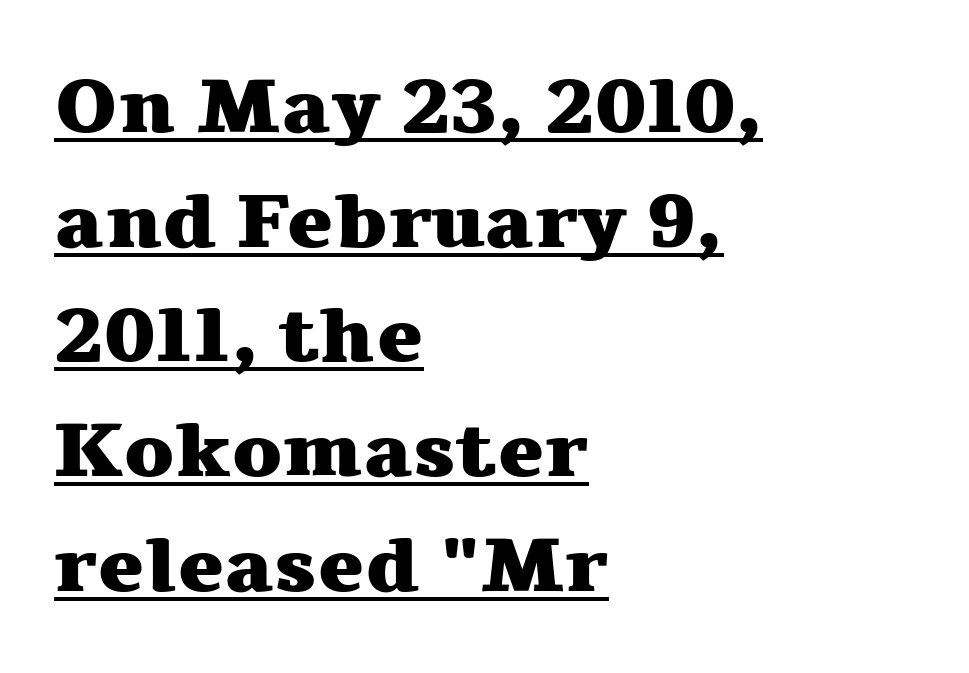
The image shows 78 px heavy, wide serif type, upright; set left-aligned, normal line spacing (1.47x), normal letter spacing, underlined; medium stroke contrast and a medium x-height.
